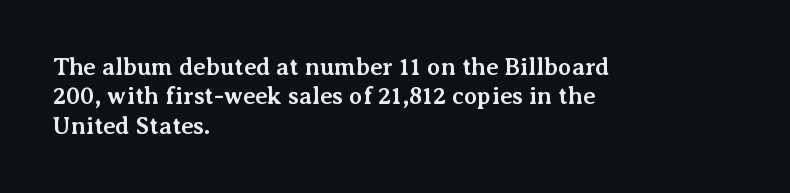
Q: Is the text bold? A: Yes.
Q: Is the text italic (slanted)? A: No, it is upright.
Q: Is the text underlined? A: No.
Q: How is the paragraph aligned? A: Left-aligned.
Q: Is the spacing between letters normal or unusually wide? A: Normal.
